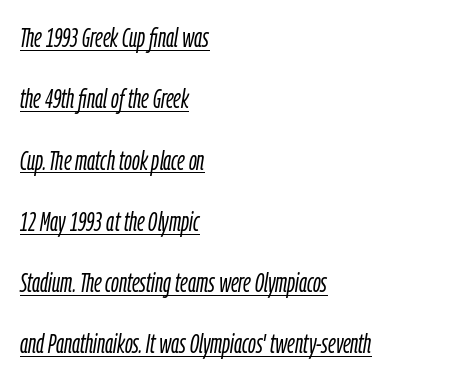
Q: Is the text bold? A: No.
Q: Is the text italic (slanted)? A: Yes, it leans right by about 9 degrees.
Q: Is the text underlined? A: Yes.
Q: How is the paragraph aligned? A: Left-aligned.
Q: Is the spacing between letters normal or unusually wide? A: Normal.
Q: Is the spacing between lines tight, normal or loose? A: Loose.
